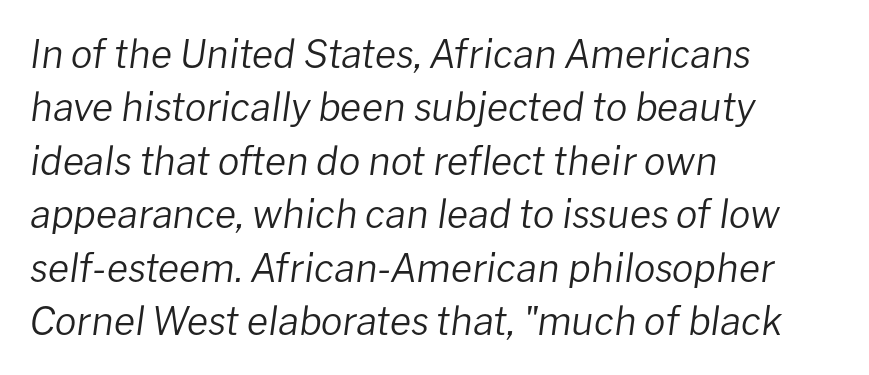
{"italic": "yes", "lean": "right", "slant_degrees": 8, "bold": "no", "weight": "regular", "width": "normal", "stroke_contrast": "low", "x_height": "medium", "monospaced": "no", "underline": "no", "align": "left", "line_spacing": "normal", "line_spacing_ratio": 1.37, "letter_spacing": "normal", "letter_spacing_em": 0.0, "glyph_px": 39}
